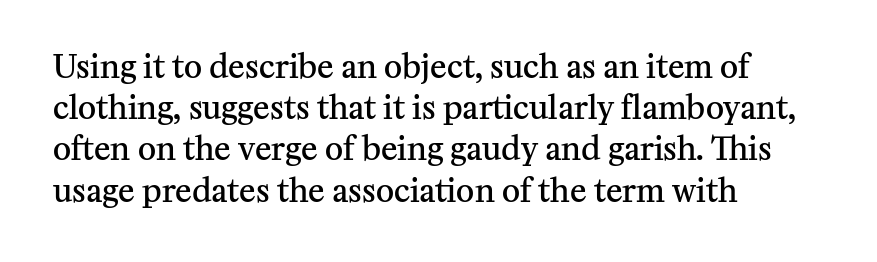
Casual observation: everything's shoved over to the left. The letters sit at their default tracking, neither squeezed nor spread. Unlike italic type, these characters show no tilt at all. Summary of vertical rhythm: regular, with standard interline spacing.
